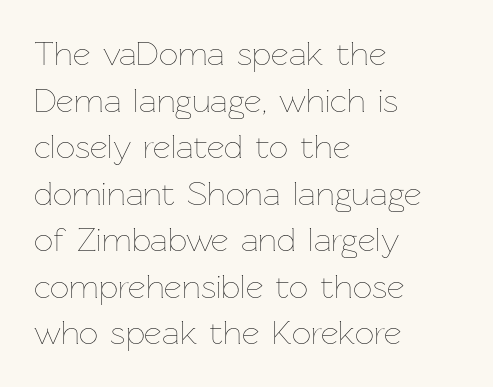
{"italic": "no", "bold": "no", "weight": "thin", "width": "normal", "stroke_contrast": "low", "x_height": "medium", "monospaced": "no", "underline": "no", "align": "left", "line_spacing": "normal", "line_spacing_ratio": 1.37, "letter_spacing": "normal", "letter_spacing_em": 0.0, "glyph_px": 34}
